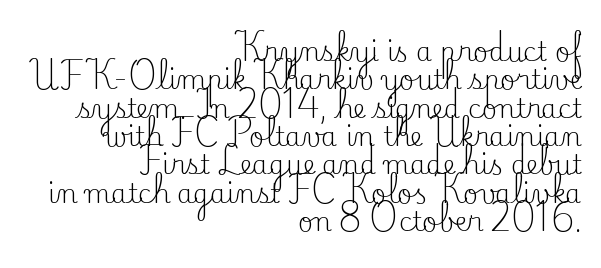
{"italic": "no", "bold": "no", "underline": "no", "align": "right", "line_spacing": "tight", "line_spacing_ratio": 1.09, "letter_spacing": "normal", "letter_spacing_em": 0.0, "glyph_px": 26}
